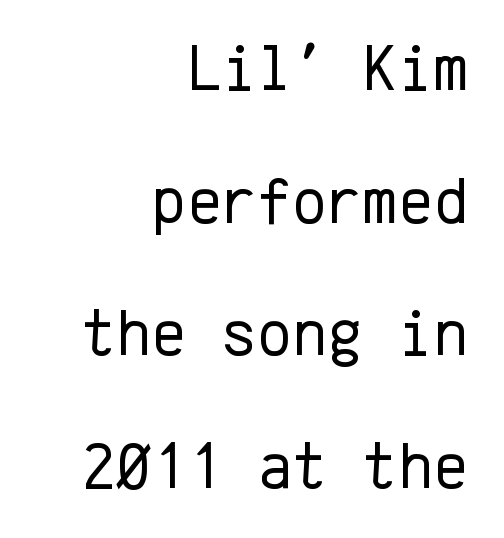
Q: Is the text bold? A: No.
Q: Is the text italic (slanted)? A: No, it is upright.
Q: Is the typeface a serif or a sans-serif typeface? A: Sans-serif.
Q: Is the text underlined? A: No.
Q: How is the paragraph aligned? A: Right-aligned.
Q: Is the spacing between letters normal or unusually wide? A: Normal.
Q: Is the spacing between lines tight, normal or loose? A: Loose.
Q: Width (condensed, normal, or wide)? A: Normal.
Q: Stroke contrast? A: Low.
Q: x-height? A: Medium.
Q: Monospaced? A: Yes.
